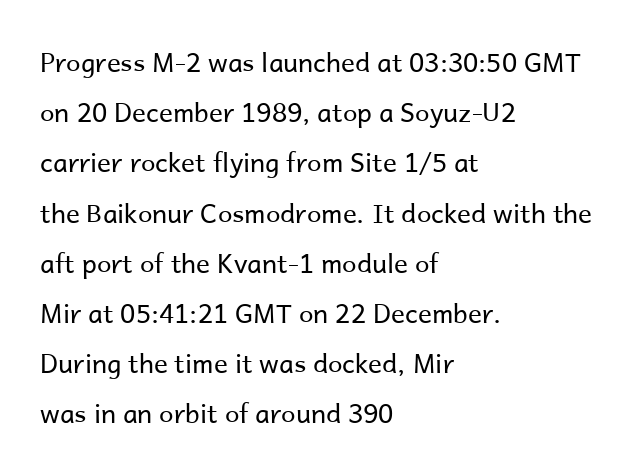
{"italic": "no", "bold": "no", "underline": "no", "align": "left", "line_spacing": "loose", "line_spacing_ratio": 1.93, "letter_spacing": "normal", "letter_spacing_em": 0.0, "glyph_px": 26}
